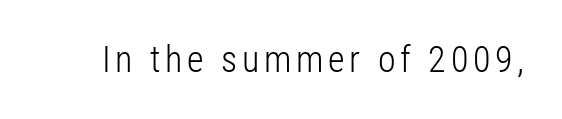
{"serif": "no", "italic": "no", "bold": "no", "weight": "light", "width": "condensed", "stroke_contrast": "low", "x_height": "medium", "monospaced": "no", "underline": "no", "glyph_px": 36}
